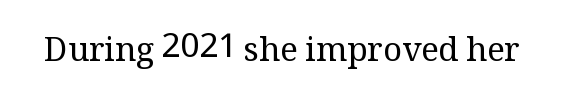
{"serif": "yes", "italic": "no", "bold": "no", "weight": "regular", "width": "normal", "stroke_contrast": "medium", "x_height": "medium", "monospaced": "no", "underline": "no", "letter_spacing": "normal", "letter_spacing_em": 0.0, "glyph_px": 33}
